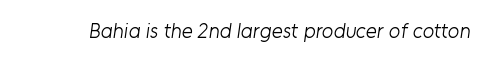
The image shows 21 px text type; set normal letter spacing, not underlined.
